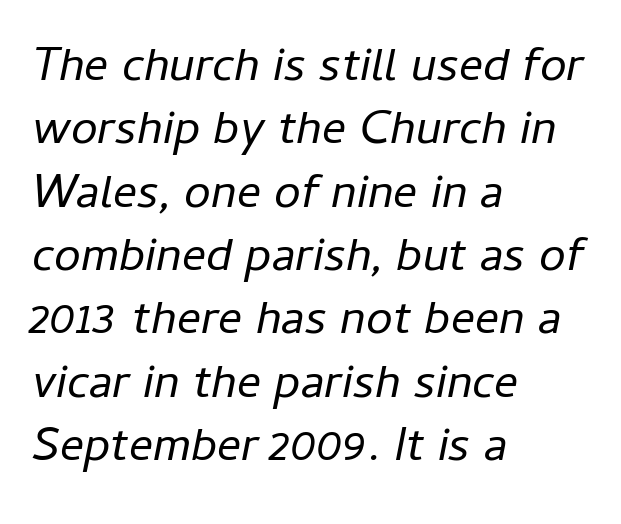
Q: Is the text bold? A: No.
Q: Is the text italic (slanted)? A: Yes, it leans right by about 11 degrees.
Q: Is the text underlined? A: No.
Q: How is the paragraph aligned? A: Left-aligned.
Q: Is the spacing between letters normal or unusually wide? A: Normal.
Q: Is the spacing between lines tight, normal or loose? A: Normal.
Q: Width (condensed, normal, or wide)? A: Normal.
Q: Stroke contrast? A: Low.
Q: x-height? A: Medium.
Q: Monospaced? A: No.
